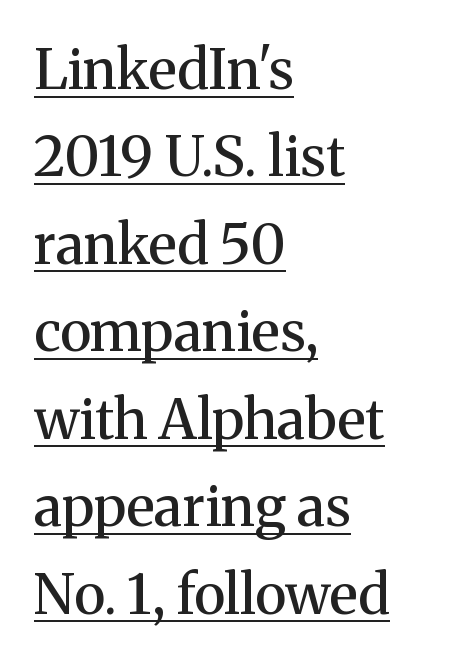
The image shows 55 px semibold serif type, upright; set left-aligned, normal line spacing (1.59x), normal letter spacing, underlined; medium stroke contrast and a medium x-height.
